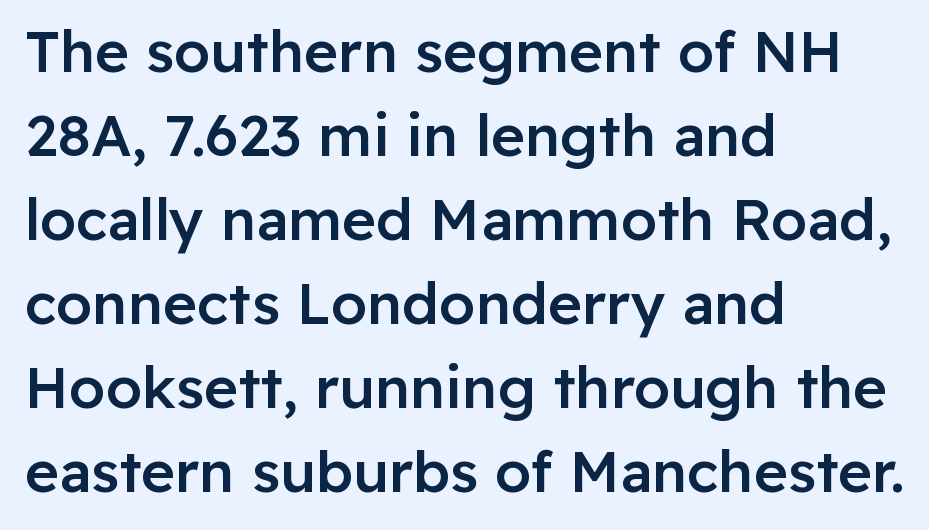
Q: Is the text bold? A: Semi-bold.
Q: Is the text italic (slanted)? A: No, it is upright.
Q: Is the typeface a serif or a sans-serif typeface? A: Sans-serif.
Q: Is the text underlined? A: No.
Q: How is the paragraph aligned? A: Left-aligned.
Q: Is the spacing between letters normal or unusually wide? A: Normal.
Q: Is the spacing between lines tight, normal or loose? A: Normal.
Q: Width (condensed, normal, or wide)? A: Normal.
Q: Stroke contrast? A: Low.
Q: x-height? A: Medium.
Q: Monospaced? A: No.
